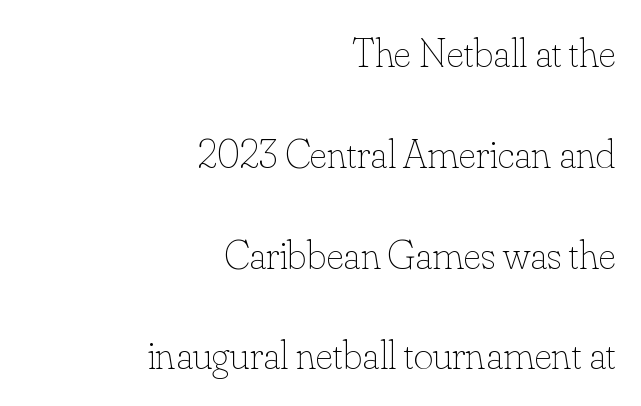
{"italic": "no", "bold": "no", "weight": "thin", "width": "normal", "stroke_contrast": "low", "x_height": "small", "monospaced": "no", "underline": "no", "align": "right", "line_spacing": "loose", "line_spacing_ratio": 2.4, "letter_spacing": "normal", "letter_spacing_em": 0.0, "glyph_px": 42}
